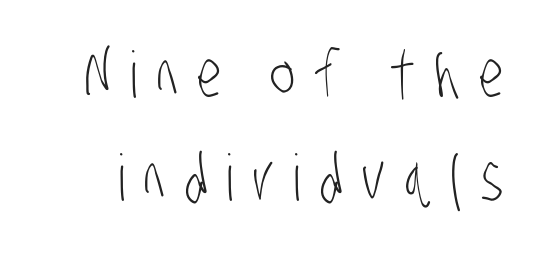
The image shows 64 px light, condensed sans-serif type; set normal line spacing (1.61x), unusually wide letter spacing (+0.3 em), not underlined; low stroke contrast and a large x-height.
